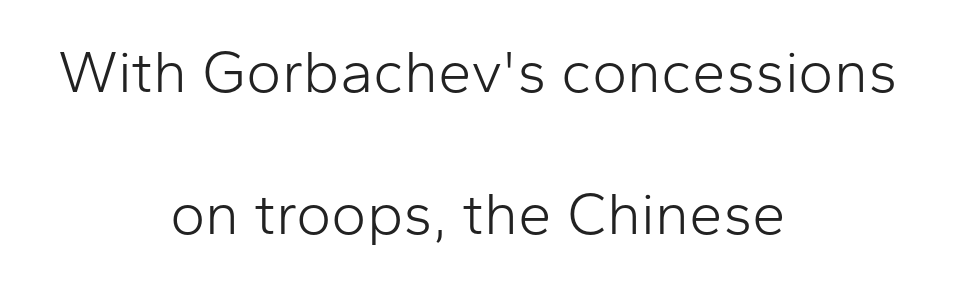
{"serif": "no", "italic": "no", "bold": "no", "weight": "light", "width": "normal", "stroke_contrast": "low", "x_height": "medium", "monospaced": "no", "underline": "no", "align": "center", "line_spacing": "loose", "line_spacing_ratio": 2.37, "letter_spacing": "normal", "letter_spacing_em": 0.0, "glyph_px": 60}
